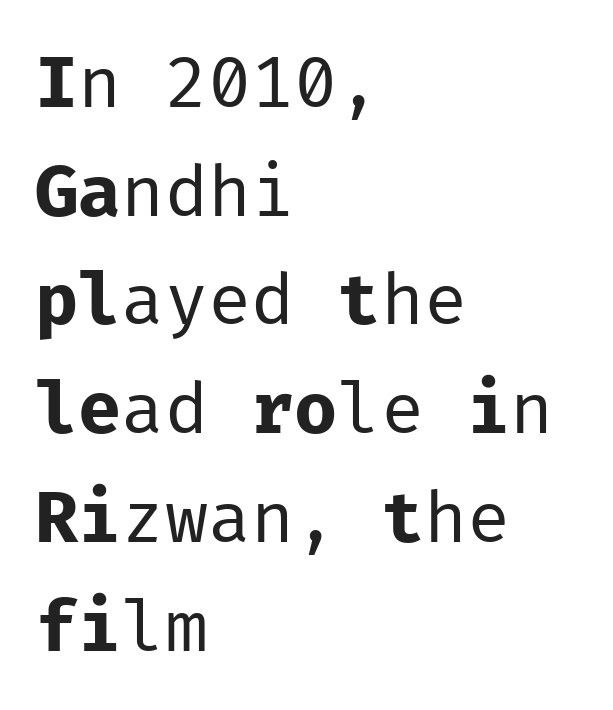
The horizontal fit of the characters is conventional and even. Spacing verdict: monospaced, one width for all characters. Ink coverage per letter is moderate at most. Note: no serifs on the glyphs. In CSS terms this would be text-align: left. This sample uses an upright cut, with every glyph sitting square on the baseline.
